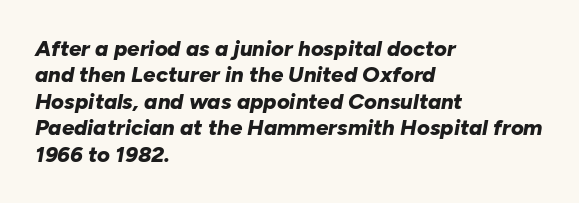
The image shows 22 px bold type, italic (leaning right); set left-aligned, line spacing 1.2x, normal letter spacing, not underlined.
